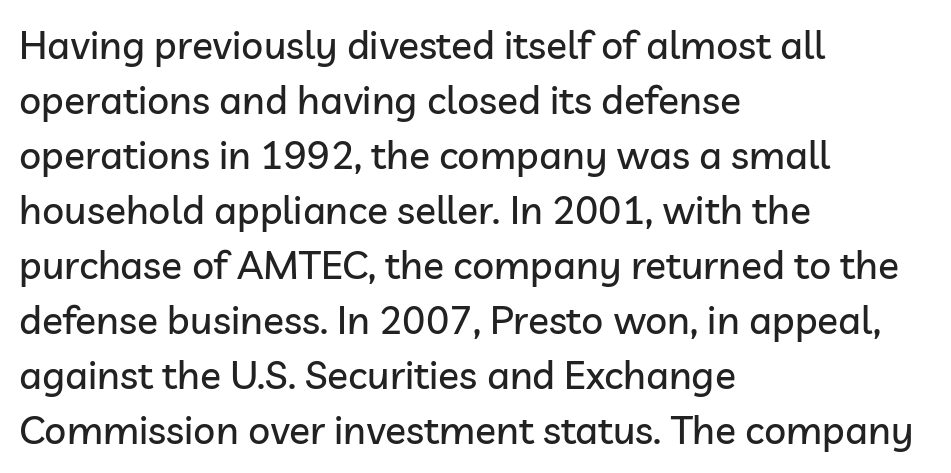
Note the varied advance widths — an 'i' is clearly narrower than an 'm'. The letterforms sit shoulder to shoulder at normal distance. Compared with a centered layout, this one pins lines to the left instead. The words here are not underlined.
